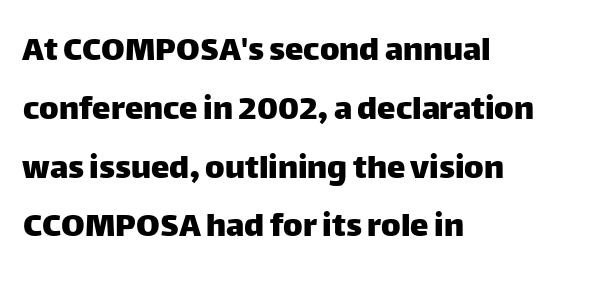
The image shows 37 px sans-serif type, upright; set left-aligned, normal line spacing (1.59x), normal letter spacing, not underlined; low stroke contrast and a large x-height.
